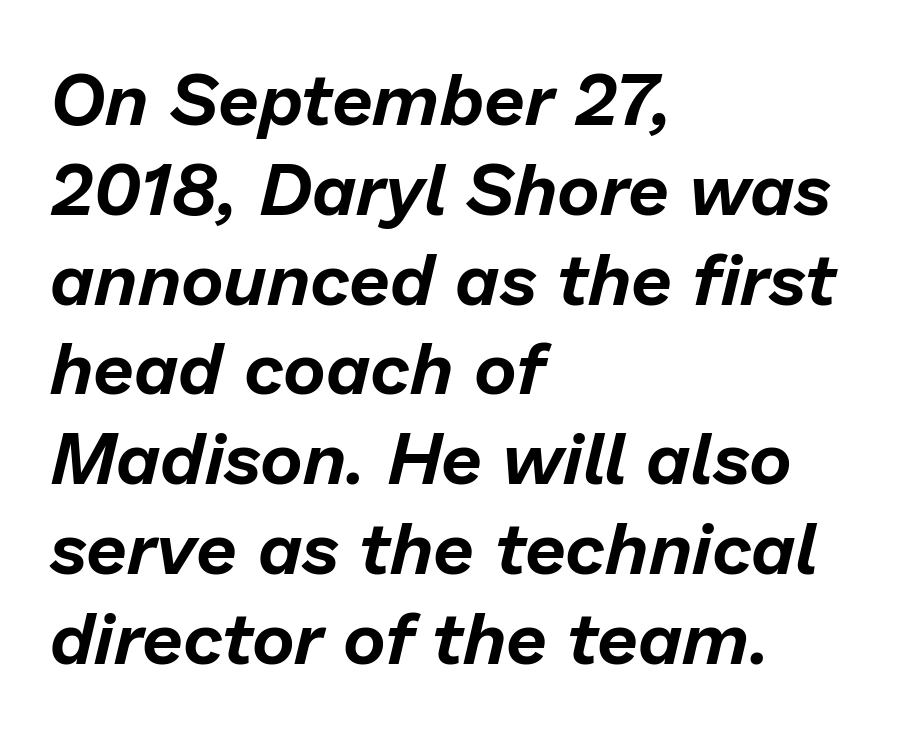
Q: Is the text italic (slanted)? A: Yes, it leans right by about 13 degrees.
Q: Is the text underlined? A: No.
Q: How is the paragraph aligned? A: Left-aligned.
Q: Is the spacing between letters normal or unusually wide? A: Normal.
Q: Width (condensed, normal, or wide)? A: Normal.
Q: Stroke contrast? A: Low.
Q: x-height? A: Medium.
Q: Monospaced? A: No.
